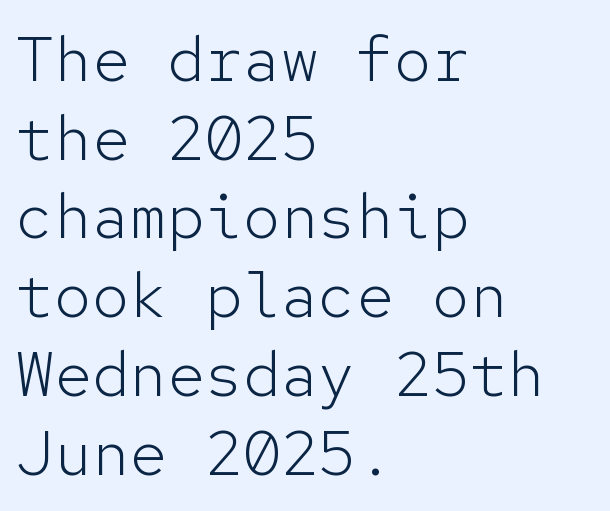
Q: Is the text bold? A: No.
Q: Is the text italic (slanted)? A: No, it is upright.
Q: Is the typeface a serif or a sans-serif typeface? A: Sans-serif.
Q: Is the text underlined? A: No.
Q: How is the paragraph aligned? A: Left-aligned.
Q: Is the spacing between letters normal or unusually wide? A: Normal.
Q: Is the spacing between lines tight, normal or loose? A: Normal.
Q: Width (condensed, normal, or wide)? A: Normal.
Q: Stroke contrast? A: Low.
Q: x-height? A: Medium.
Q: Monospaced? A: Yes.
